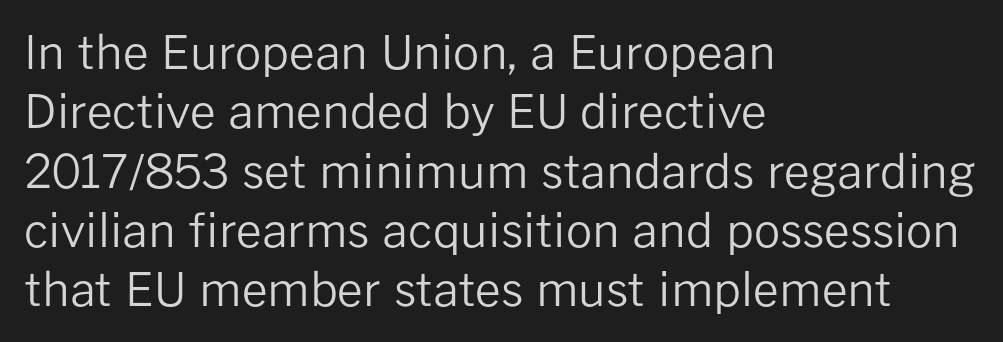
Observe the ordinary spacing: letters are neighbours, not strangers. What kind of face is this? One without serifs — a sans. This rendering features lettering with no underline. Posture: upright roman.
